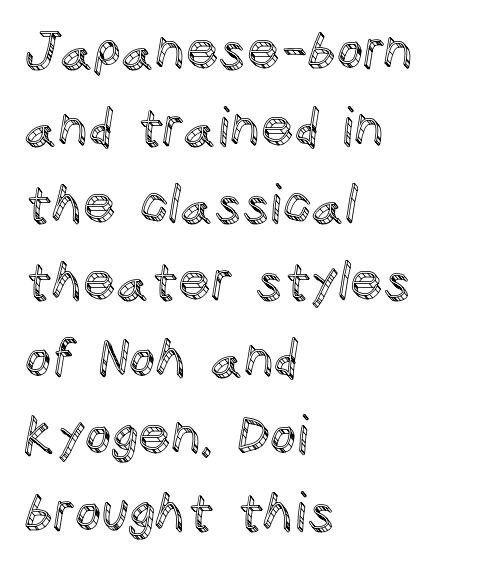
Q: Is the text italic (slanted)? A: Yes.
Q: Is the text underlined? A: No.
Q: How is the paragraph aligned? A: Left-aligned.
Q: Is the spacing between letters normal or unusually wide? A: Normal.
Q: Is the spacing between lines tight, normal or loose? A: Normal.
Q: Width (condensed, normal, or wide)? A: Normal.
Q: x-height? A: Large.
Q: Monospaced? A: No.
